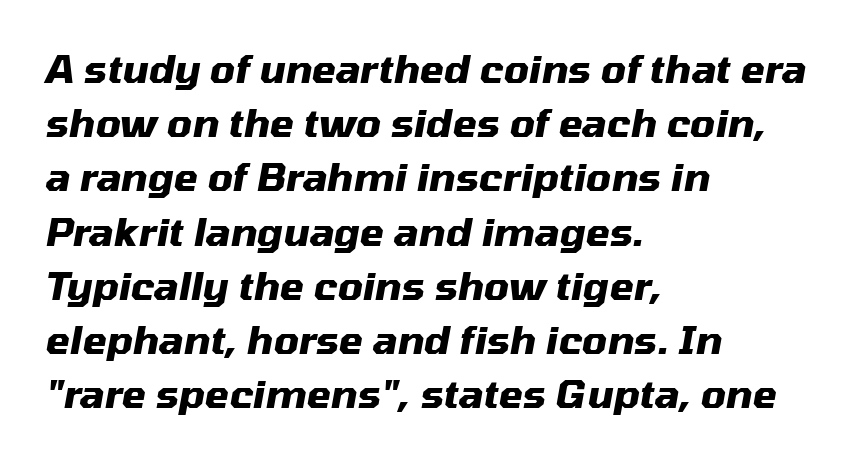
Q: Is the text bold? A: Yes.
Q: Is the text italic (slanted)? A: Yes, it leans right by about 10 degrees.
Q: Is the text underlined? A: No.
Q: How is the paragraph aligned? A: Left-aligned.
Q: Is the spacing between letters normal or unusually wide? A: Normal.
Q: Is the spacing between lines tight, normal or loose? A: Normal.
Q: Width (condensed, normal, or wide)? A: Normal.
Q: Stroke contrast? A: Medium.
Q: x-height? A: Medium.
Q: Monospaced? A: No.
